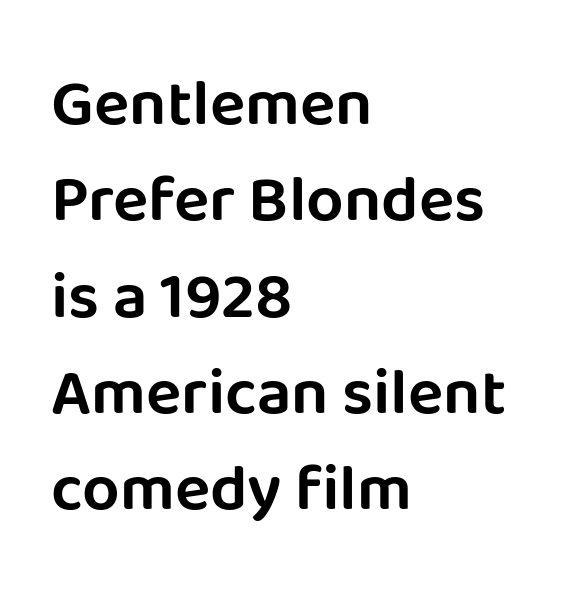
The image shows 66 px sans-serif type, upright; set left-aligned, normal line spacing (1.46x), normal letter spacing, not underlined; low stroke contrast and a large x-height.
